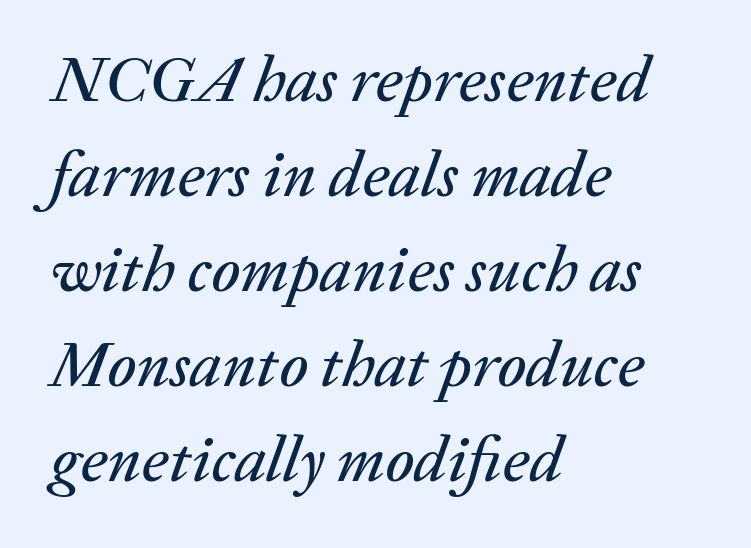
Spacing verdict: proportional, widths tailored to each character. Slant detected: the letters are inclined. A bare baseline throughout the passage. A classic flush-left, rag-right setting is used for this passage. Interline gaps are of average width in this sample. Honestly, the letter spacing is just normal — you wouldn't notice it.
